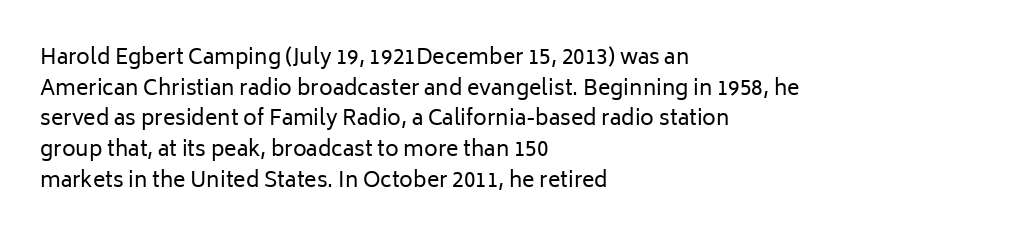
The strip under each line holds only bare page. The lines in this sample share a left origin and differ only in where they stop. The block of text has a typical density, with ordinary space between rows. A typesetter would call this zero additional tracking. Each stroke keeps to a modest, everyday thickness or less. Style check: upright.
